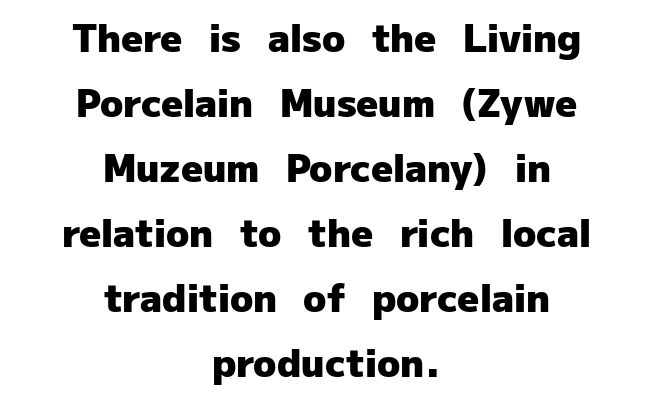
Q: Is the text bold? A: Yes.
Q: Is the text italic (slanted)? A: No, it is upright.
Q: Is the typeface a serif or a sans-serif typeface? A: Sans-serif.
Q: Is the text underlined? A: No.
Q: How is the paragraph aligned? A: Centered.
Q: Is the spacing between letters normal or unusually wide? A: Normal.
Q: Width (condensed, normal, or wide)? A: Normal.
Q: Stroke contrast? A: Low.
Q: x-height? A: Medium.
Q: Monospaced? A: No.
